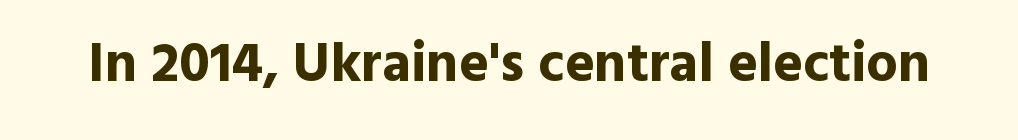
Q: Is the text bold? A: Yes.
Q: Is the text italic (slanted)? A: No, it is upright.
Q: Is the typeface a serif or a sans-serif typeface? A: Sans-serif.
Q: Is the text underlined? A: No.
Q: Is the spacing between letters normal or unusually wide? A: Normal.
Q: Width (condensed, normal, or wide)? A: Normal.
Q: x-height? A: Medium.
Q: Monospaced? A: No.
